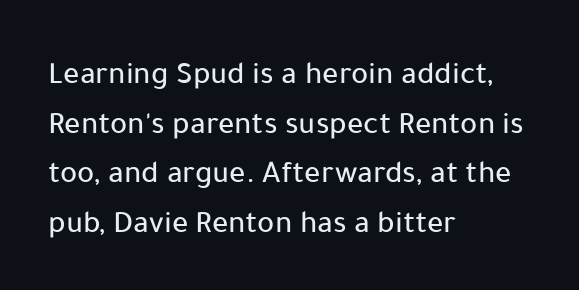
Q: Is the text italic (slanted)? A: No, it is upright.
Q: Is the typeface a serif or a sans-serif typeface? A: Sans-serif.
Q: Is the text underlined? A: No.
Q: How is the paragraph aligned? A: Left-aligned.
Q: Is the spacing between letters normal or unusually wide? A: Normal.
Q: Is the spacing between lines tight, normal or loose? A: Normal.
Q: Width (condensed, normal, or wide)? A: Normal.
Q: Stroke contrast? A: Low.
Q: x-height? A: Medium.
Q: Monospaced? A: No.
